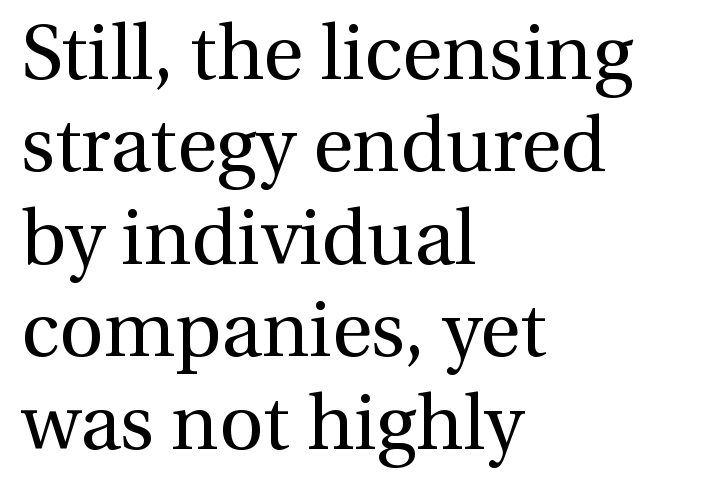
The image shows 77 px regular-weight serif type, upright; set left-aligned, line spacing 1.2x, normal letter spacing, not underlined; medium stroke contrast and a medium x-height.
